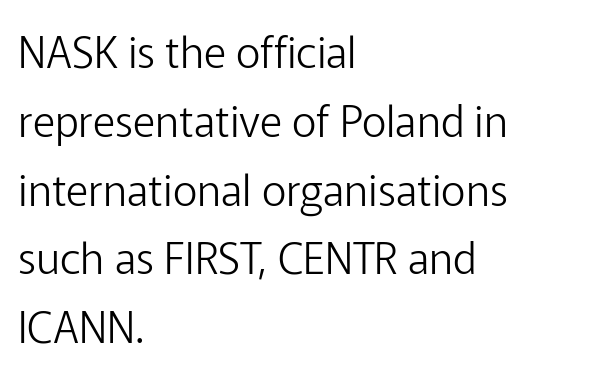
{"serif": "no", "italic": "no", "bold": "no", "weight": "light", "width": "normal", "stroke_contrast": "low", "x_height": "medium", "monospaced": "no", "underline": "no", "align": "left", "line_spacing": "normal", "line_spacing_ratio": 1.6, "letter_spacing": "normal", "letter_spacing_em": 0.0, "glyph_px": 43}
